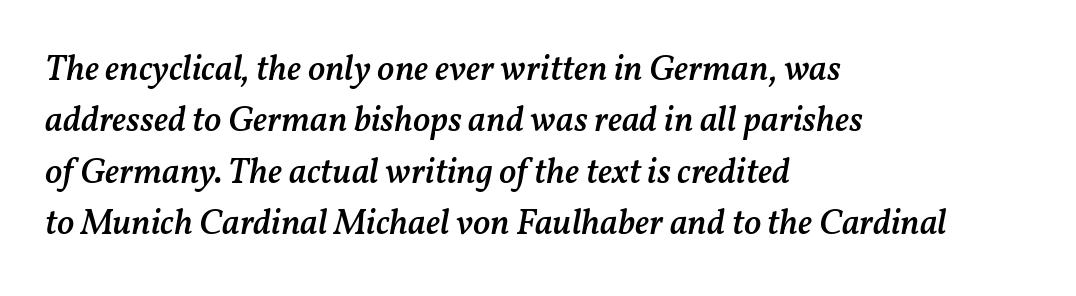
The text carries the slant typical of an italic or oblique font. Only glyphs here, with clear space below each row. Teacher's note: observe the even left margin — that is flush-left alignment. Tracking here is standard; glyphs follow each other at the usual distance.
